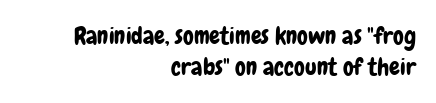
{"italic": "no", "underline": "no", "align": "right", "line_spacing": "normal", "line_spacing_ratio": 1.29, "letter_spacing": "normal", "letter_spacing_em": 0.0, "glyph_px": 24}
